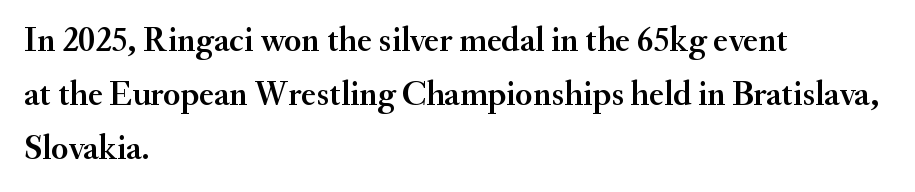
Line spacing here is normal. Every character sits straight up, as roman type does. Anything drawn beneath the words? Only blank space. Words appear dense and cohesive because spacing is normal. Here the designer chose a conventional face with non-uniform glyph widths. The text was rendered using a seriffed face with decorative stroke endings.
